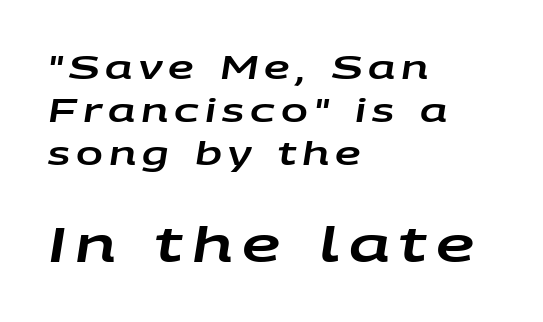
Q: Is the text italic (slanted)? A: Yes, it leans right by about 9 degrees.
Q: Is the text underlined? A: No.
Q: How is the paragraph aligned? A: Left-aligned.
Q: Is the spacing between lines tight, normal or loose? A: Normal.
Q: Which block of text is set in a larger size, the first (top) or the second (bottom)? A: The second (bottom) one.
Q: Width (condensed, normal, or wide)? A: Wide.
Q: Stroke contrast? A: Low.
Q: x-height? A: Large.
Q: Monospaced? A: No.
